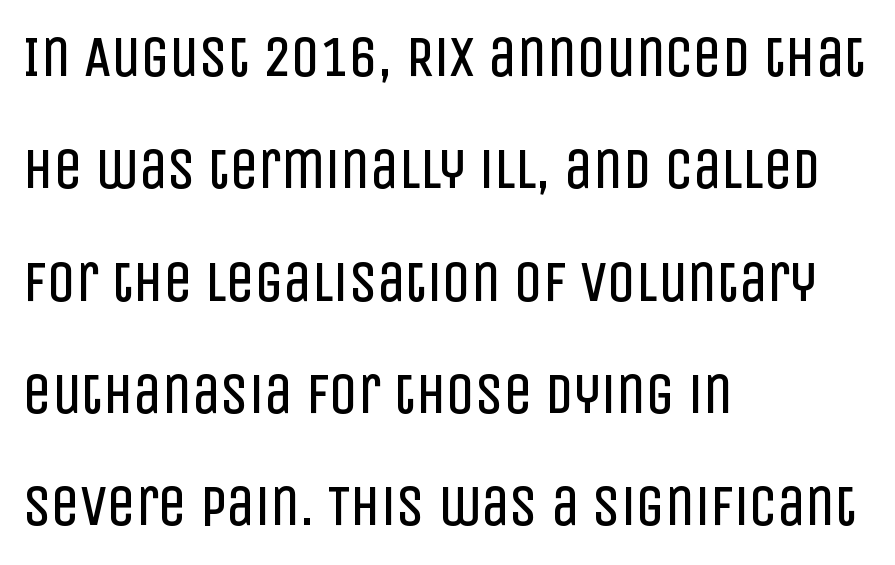
Q: Is the text bold? A: No.
Q: Is the text italic (slanted)? A: No, it is upright.
Q: Is the typeface a serif or a sans-serif typeface? A: Sans-serif.
Q: Is the text underlined? A: No.
Q: How is the paragraph aligned? A: Left-aligned.
Q: Is the spacing between letters normal or unusually wide? A: Normal.
Q: Is the spacing between lines tight, normal or loose? A: Loose.
Q: Width (condensed, normal, or wide)? A: Condensed.
Q: Stroke contrast? A: Low.
Q: x-height? A: Large.
Q: Monospaced? A: No.
